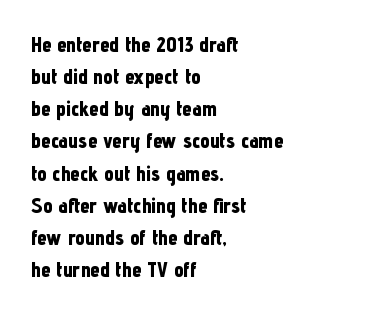
{"italic": "no", "bold": "yes", "underline": "no", "align": "left", "line_spacing": "normal", "line_spacing_ratio": 1.53, "letter_spacing": "normal", "letter_spacing_em": 0.0, "glyph_px": 21}
